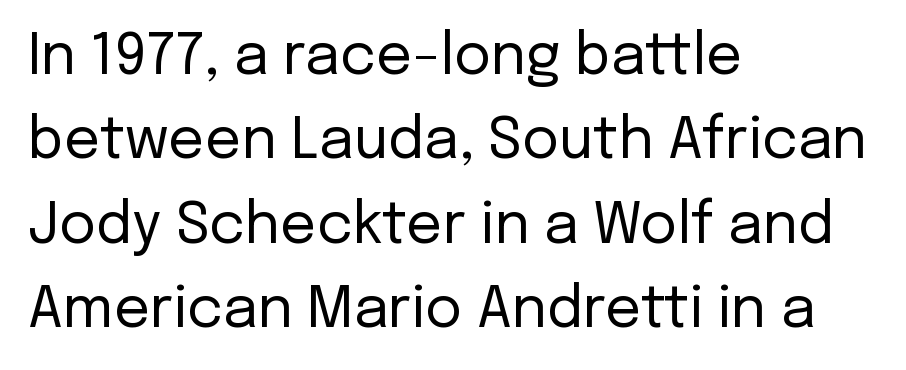
{"serif": "no", "italic": "no", "bold": "no", "weight": "regular", "width": "normal", "stroke_contrast": "low", "x_height": "medium", "monospaced": "no", "underline": "no", "align": "left", "line_spacing": "normal", "line_spacing_ratio": 1.48, "letter_spacing": "normal", "letter_spacing_em": 0.0, "glyph_px": 57}
